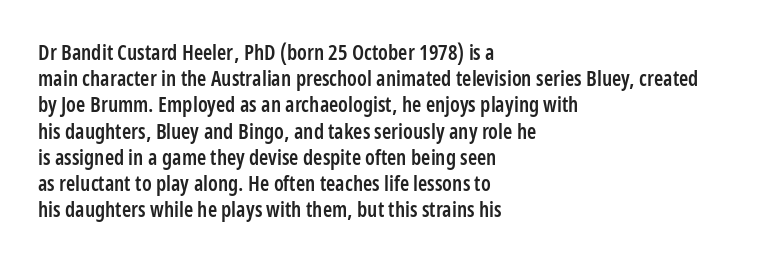
Q: Is the text bold? A: Semi-bold.
Q: Is the text italic (slanted)? A: No, it is upright.
Q: Is the text underlined? A: No.
Q: How is the paragraph aligned? A: Left-aligned.
Q: Is the spacing between letters normal or unusually wide? A: Normal.
Q: Is the spacing between lines tight, normal or loose? A: Normal.
